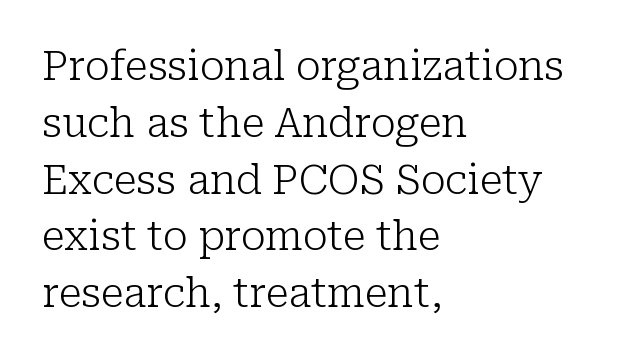
Left-aligned paragraph, ragged on the right. Nobody drew a line under any word here. Successive baselines arrive at the customary interval. Proportional: the letters do not fall into vertical columns.
